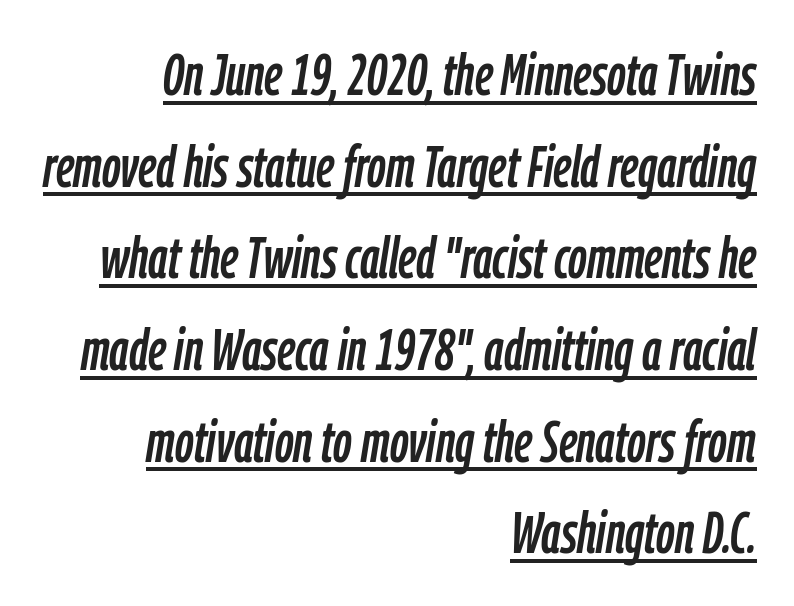
No extra tracking has been applied to these lines. Compared with undecorated copy, this sample adds a rule below the words. Horizontal bands of white between lines are of average thickness. Spacing verdict: proportional, widths tailored to each character. Each line ends at the same right margin while the left side varies. Quick note: italic.
